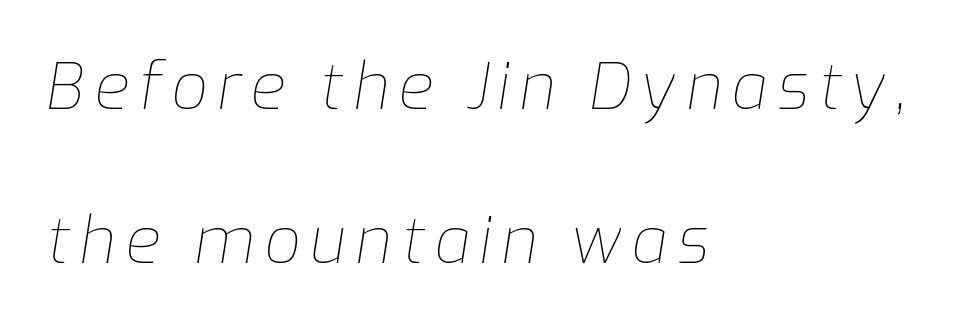
Stroke mass is kept to a normal reading level or below. Summary of vertical rhythm: relaxed, with wide interline spacing. Here the designer chose a conventional face with non-uniform glyph widths. The gap between lines stays unmarked. This sample is left-justified, so line endings fall wherever the words run out. You can tell it's italic because the verticals aren't actually vertical.
